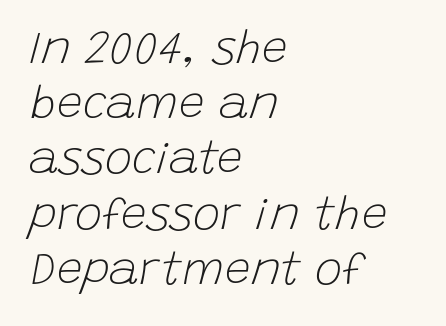
{"italic": "yes", "lean": "right", "slant_degrees": 15, "bold": "no", "weight": "light", "width": "normal", "stroke_contrast": "low", "x_height": "large", "monospaced": "no", "underline": "no", "align": "left", "line_spacing_ratio": 1.2, "letter_spacing": "normal", "letter_spacing_em": 0.0, "glyph_px": 46}
